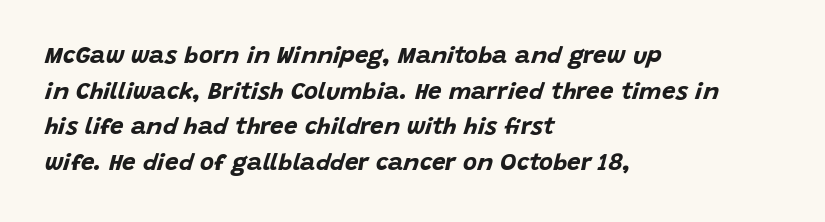
Weight: bold. Each word holds together tightly as a unit, with standard inter-letter gaps. What's the leading like? Ordinary, nothing unusual. Is the type slanted? Yes — the strokes lean at a clear angle. Lines of text with bare space underneath. This sample is left-justified, so line endings fall wherever the words run out.
